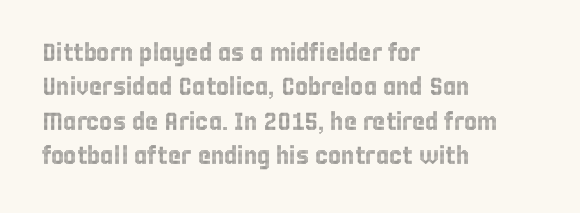
The image shows 25 px text type, upright; set left-aligned, normal line spacing (1.38x), normal letter spacing, not underlined.
